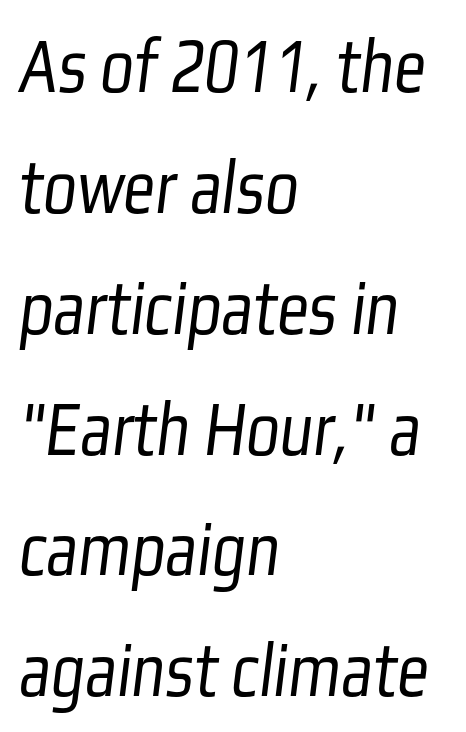
Q: Is the text bold? A: No.
Q: Is the typeface a serif or a sans-serif typeface? A: Sans-serif.
Q: Is the text underlined? A: No.
Q: How is the paragraph aligned? A: Left-aligned.
Q: Is the spacing between letters normal or unusually wide? A: Normal.
Q: Is the spacing between lines tight, normal or loose? A: Normal.
Q: Width (condensed, normal, or wide)? A: Condensed.
Q: Stroke contrast? A: Low.
Q: x-height? A: Medium.
Q: Monospaced? A: No.
